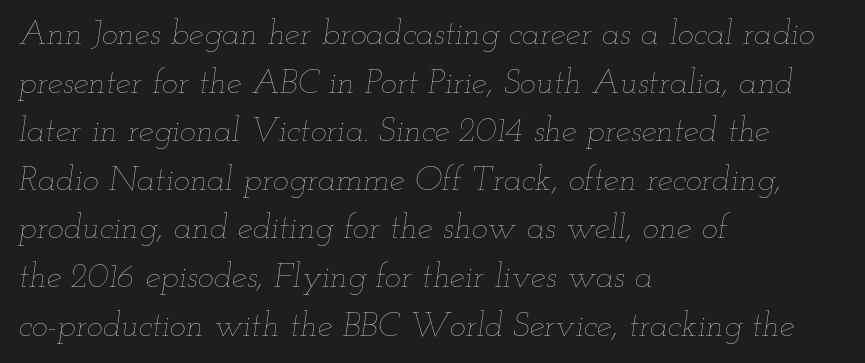
{"italic": "yes", "lean": "right", "slant_degrees": 12, "bold": "no", "weight": "thin", "width": "wide", "stroke_contrast": "low", "x_height": "small", "monospaced": "no", "underline": "no", "align": "left", "line_spacing": "normal", "line_spacing_ratio": 1.43, "letter_spacing": "normal", "letter_spacing_em": 0.0, "glyph_px": 34}
